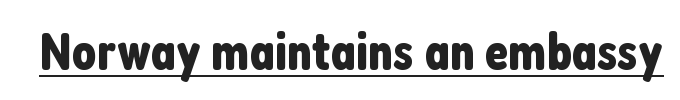
The image shows 54 px condensed sans-serif type, upright; set normal letter spacing, underlined; low stroke contrast and a medium x-height.
